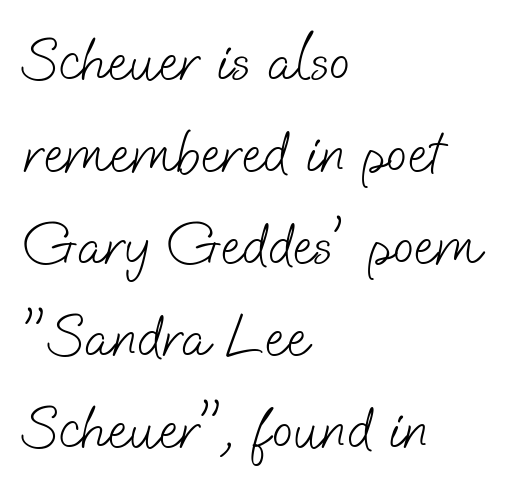
{"serif": "no", "bold": "no", "weight": "light", "width": "normal", "stroke_contrast": "low", "x_height": "small", "monospaced": "no", "underline": "no", "align": "left", "line_spacing": "normal", "line_spacing_ratio": 1.51, "letter_spacing": "normal", "letter_spacing_em": 0.0, "glyph_px": 61}
